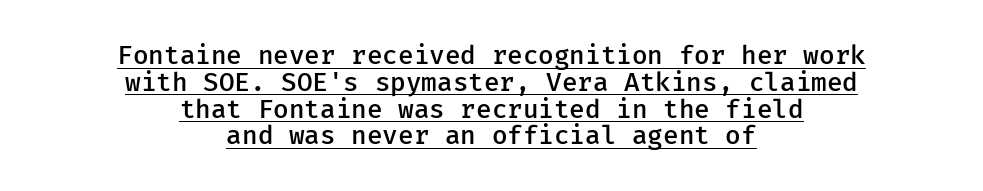
Honestly, the letter spacing is just normal — you wouldn't notice it. Underlined type. Notice how the passage keeps no hard edge, just a central spine. How heavy is the stroke? Medium-heavy — a semibold, shy of bold.
